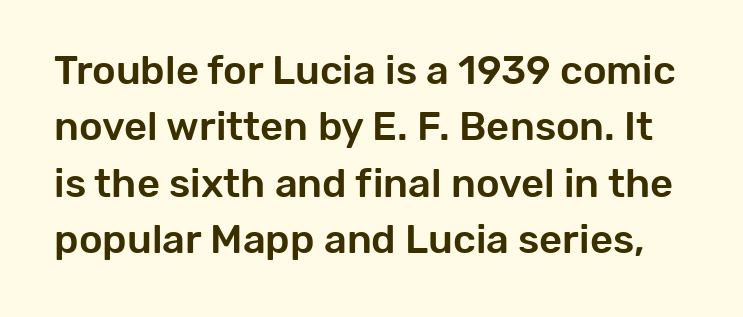
{"serif": "no", "italic": "no", "width": "normal", "stroke_contrast": "low", "x_height": "medium", "monospaced": "no", "underline": "no", "line_spacing": "normal", "line_spacing_ratio": 1.41, "letter_spacing": "normal", "letter_spacing_em": 0.0, "glyph_px": 40}
